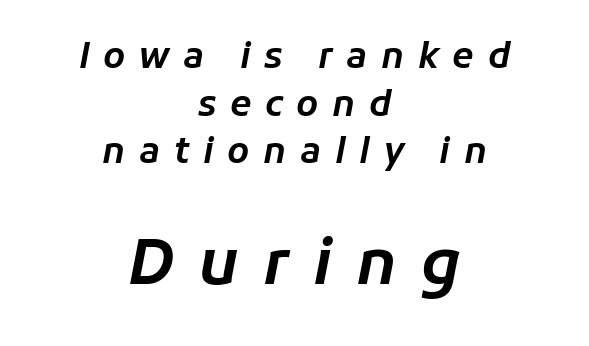
Every character sits at an angle, as italics do. Only glyphs here, with clear space below each row. The gaps between neighbouring characters are conspicuously large. The more generous point size was reserved for the lower chunk. The passage shown stacks its lines at a standard gap.
